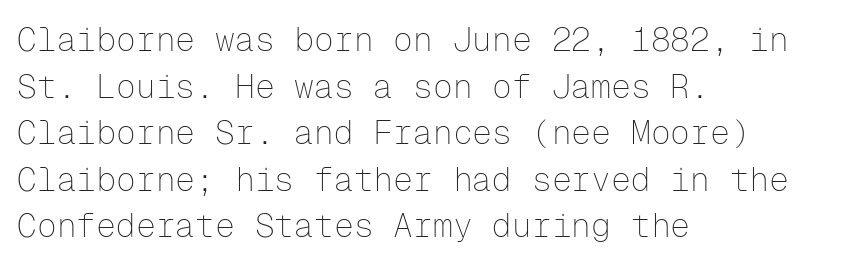
The image shows 33 px thin sans-serif type, upright, monospaced; set left-aligned, normal line spacing (1.41x), normal letter spacing, not underlined; low stroke contrast and a medium x-height.
